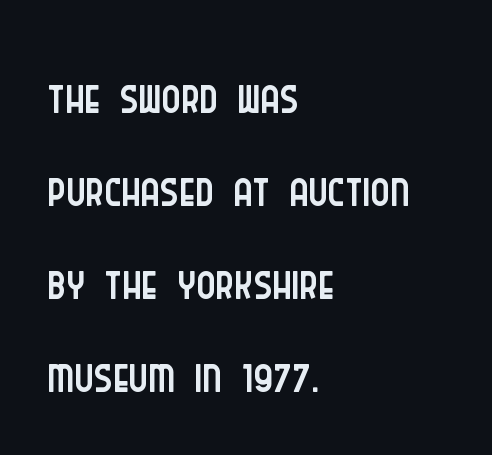
Q: Is the text bold? A: No.
Q: Is the text italic (slanted)? A: No, it is upright.
Q: Is the typeface a serif or a sans-serif typeface? A: Sans-serif.
Q: Is the text underlined? A: No.
Q: How is the paragraph aligned? A: Left-aligned.
Q: Is the spacing between letters normal or unusually wide? A: Normal.
Q: Is the spacing between lines tight, normal or loose? A: Normal.
Q: Width (condensed, normal, or wide)? A: Condensed.
Q: Stroke contrast? A: Low.
Q: x-height? A: Large.
Q: Monospaced? A: No.
